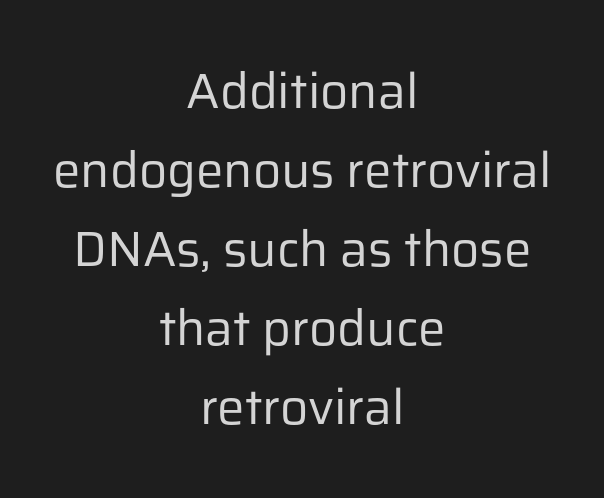
The image shows 49 px regular-weight sans-serif type, upright; set centered, normal line spacing (1.61x), normal letter spacing, not underlined; low stroke contrast and a medium x-height.
